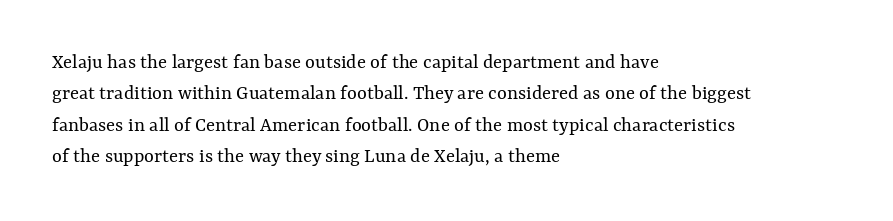
Each row of text sits above clean, open space. Italic? Not at all — the glyphs are vertical. Typeset ragged right — the left edge is the straight one. Each word holds together tightly as a unit, with standard inter-letter gaps. Interline gaps are of average width in this sample.
